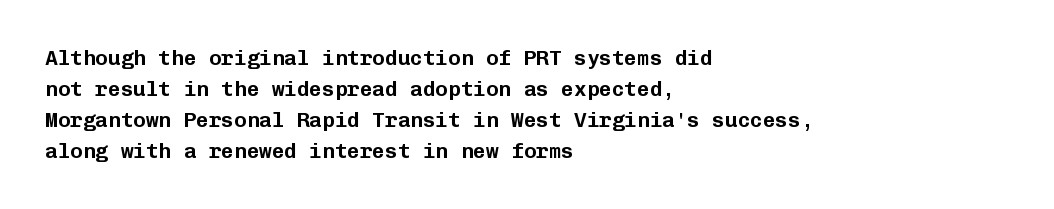
{"italic": "no", "underline": "no", "align": "left", "line_spacing": "normal", "line_spacing_ratio": 1.47, "letter_spacing": "normal", "letter_spacing_em": 0.0, "glyph_px": 21}
